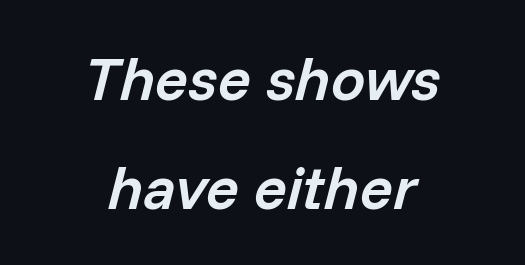
Characters are canted at an angle relative to the baseline's perpendicular. Horizontally, the lines are justified to the midpoint only. Think of a printed novel: that variable character pitch is what you see here. In terms of weight, the rendering is demibold, just under bold. Tracking value appears to be zero — textbook default spacing. Unmarked baselines from the first word to the last.
